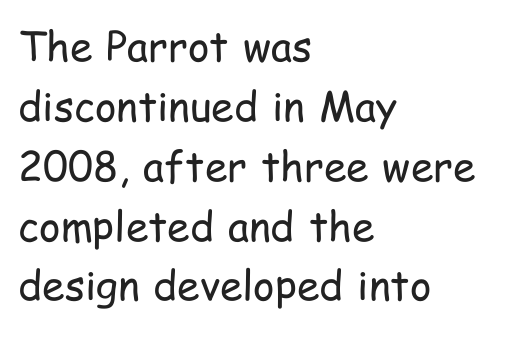
The image shows 41 px regular-weight, condensed sans-serif type, upright; set left-aligned, normal line spacing (1.46x), normal letter spacing, not underlined; low stroke contrast and a medium x-height.
